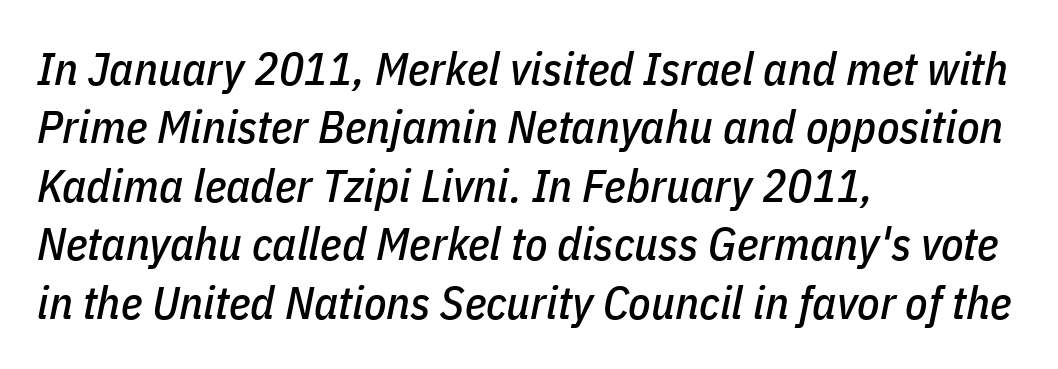
Each row of text sits above clean, open space. Which margin do the lines hug? The left one — the right edge is uneven. The tracking reads as untouched default to a designer's eye. Looking at the ascenders, they clearly lean. Proportional: the letters do not fall into vertical columns. A typesetter would call this leading conventional body-copy spacing.
